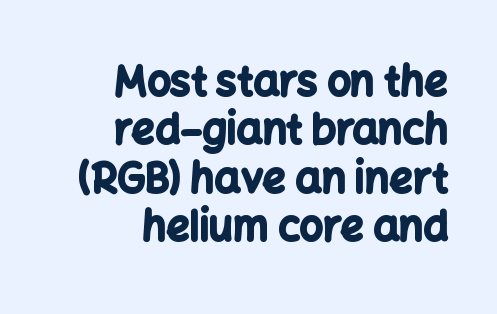
Underlining? Definitely not there. Does extra space separate the letters? No, they use regular spacing. Note the varied advance widths — an 'i' is clearly narrower than an 'm'. The lines in this sample share a right terminus and differ only in where they begin. The letters carry no serifs — their stems end cleanly without finishing strokes. In terms of posture, this sample is upright.
